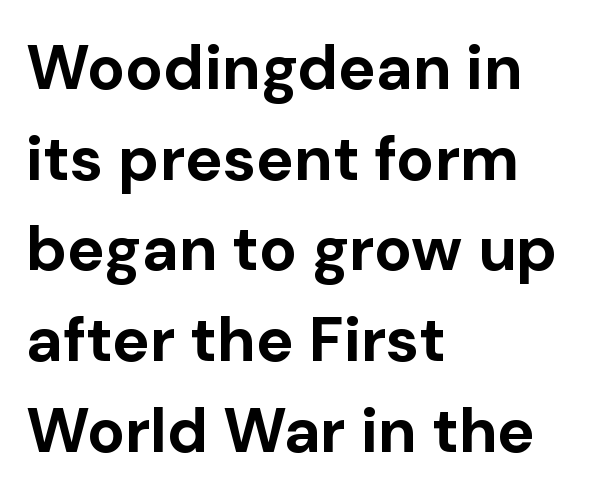
The rendering uses a bold face; every stroke is thick and dark. It's the straight-up-and-down kind of type. The gaps between neighbouring characters are ordinary and unremarkable. Descender tails drop into unmarked territory.
